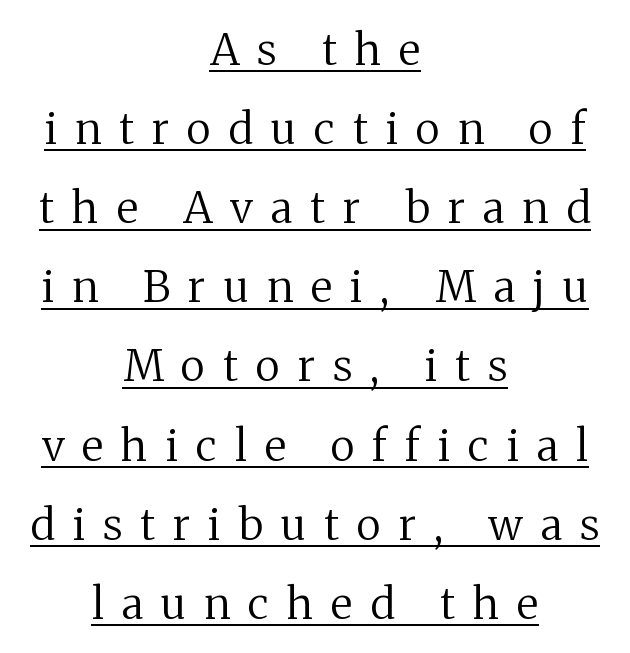
Varying glyph widths throughout — classic text-font behaviour. Unlike a clean sans, this face finishes its strokes with serifs. The paragraph shown floats in the horizontal middle. A quiet, ordinary-to-light weight characterises the typeface.
